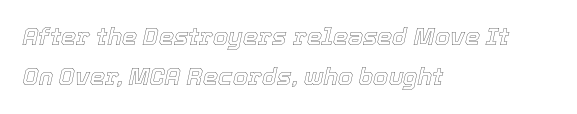
Is the type slanted? Yes — the strokes lean at a clear angle. Leading: standard. Nobody drew a line under any word here. Letter spacing: default. The lines in this sample share a left origin and differ only in where they stop.
